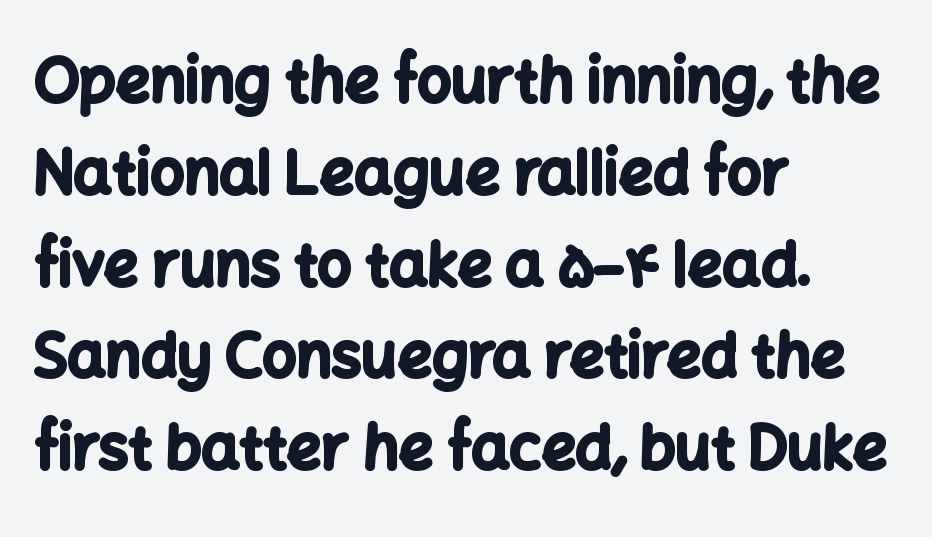
Q: Is the text bold? A: Yes.
Q: Is the text italic (slanted)? A: No, it is upright.
Q: Is the typeface a serif or a sans-serif typeface? A: Sans-serif.
Q: Is the text underlined? A: No.
Q: How is the paragraph aligned? A: Left-aligned.
Q: Is the spacing between letters normal or unusually wide? A: Normal.
Q: Is the spacing between lines tight, normal or loose? A: Normal.
Q: Width (condensed, normal, or wide)? A: Normal.
Q: Stroke contrast? A: Low.
Q: x-height? A: Medium.
Q: Monospaced? A: No.
